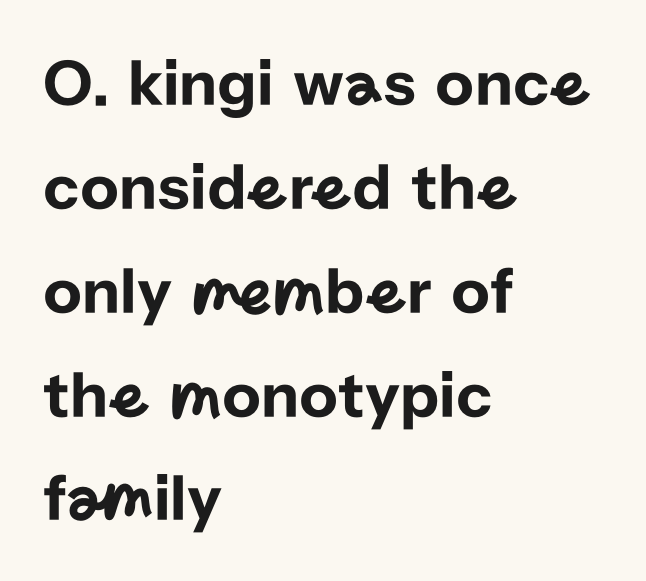
{"serif": "no", "italic": "no", "width": "normal", "stroke_contrast": "low", "x_height": "medium", "monospaced": "no", "underline": "no", "align": "left", "line_spacing": "normal", "line_spacing_ratio": 1.55, "letter_spacing": "normal", "letter_spacing_em": 0.0, "glyph_px": 67}
